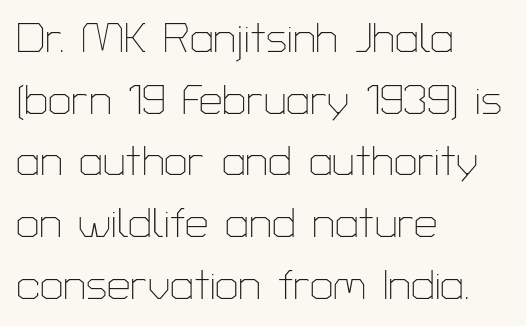
Q: Is the text bold? A: No.
Q: Is the text italic (slanted)? A: No, it is upright.
Q: Is the typeface a serif or a sans-serif typeface? A: Sans-serif.
Q: Is the text underlined? A: No.
Q: How is the paragraph aligned? A: Left-aligned.
Q: Is the spacing between letters normal or unusually wide? A: Normal.
Q: Is the spacing between lines tight, normal or loose? A: Normal.
Q: Width (condensed, normal, or wide)? A: Normal.
Q: Stroke contrast? A: Low.
Q: x-height? A: Medium.
Q: Monospaced? A: No.
